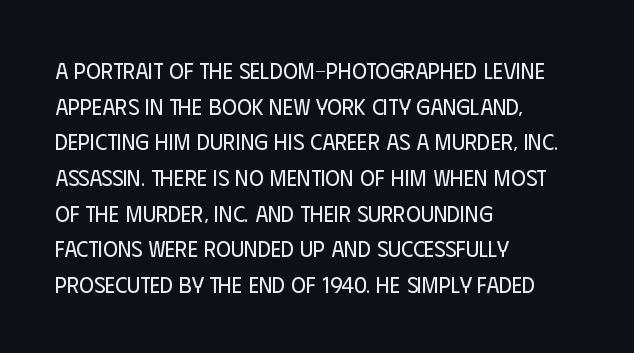
The image shows 23 px text type, upright; set left-aligned, normal line spacing (1.55x), normal letter spacing, not underlined.
